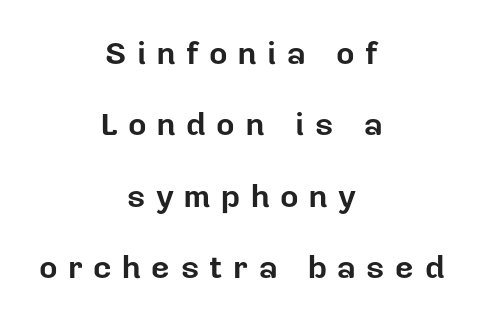
Each word looks stretched out because of the extra space between its letters. This rendering employs a face without finishing strokes, i.e., a sans-serif. Quick note: underline off. Whoever set this chose breathing room over compactness in the vertical rhythm.
